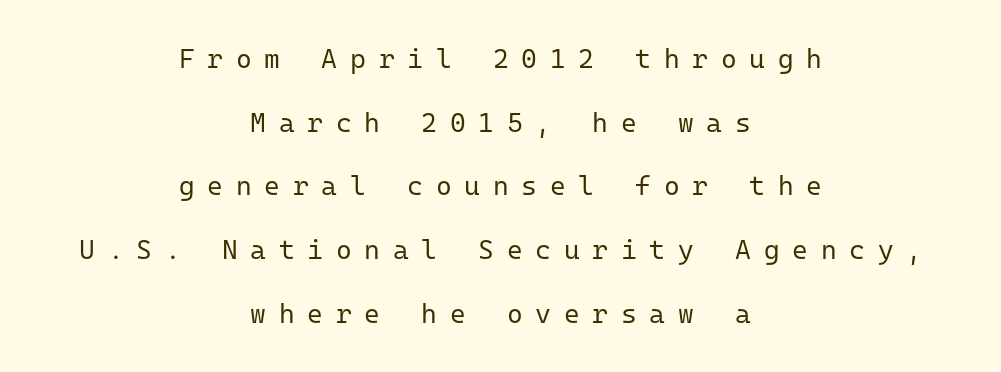
Q: Is the text bold? A: No.
Q: Is the text italic (slanted)? A: No, it is upright.
Q: Is the text underlined? A: No.
Q: How is the paragraph aligned? A: Centered.
Q: Is the spacing between letters normal or unusually wide? A: Unusually wide.
Q: Is the spacing between lines tight, normal or loose? A: Loose.
